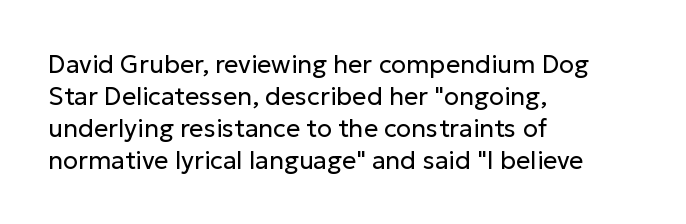
{"italic": "no", "bold": "no", "underline": "no", "align": "left", "line_spacing": "normal", "line_spacing_ratio": 1.28, "letter_spacing": "normal", "letter_spacing_em": 0.0, "glyph_px": 25}
